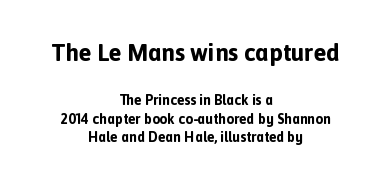
The image shows 24 px bold type, upright; set centered, normal line spacing (1.33x), normal letter spacing, not underlined; the first (top) block is 1.71x larger.
